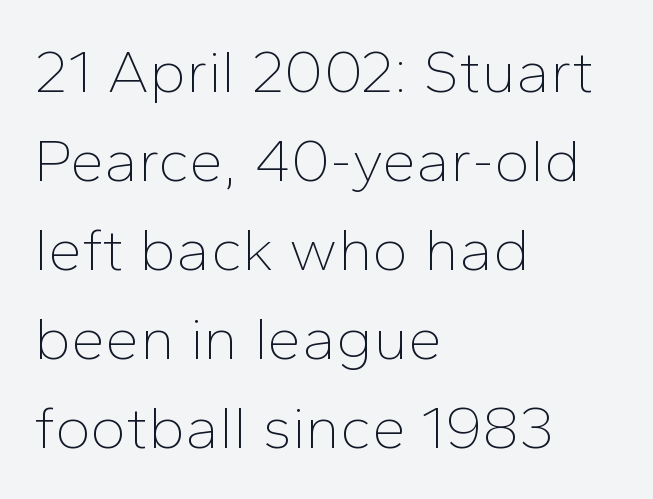
The image shows 61 px thin sans-serif type, upright; set left-aligned, normal line spacing (1.46x), normal letter spacing, not underlined; low stroke contrast and a medium x-height.
